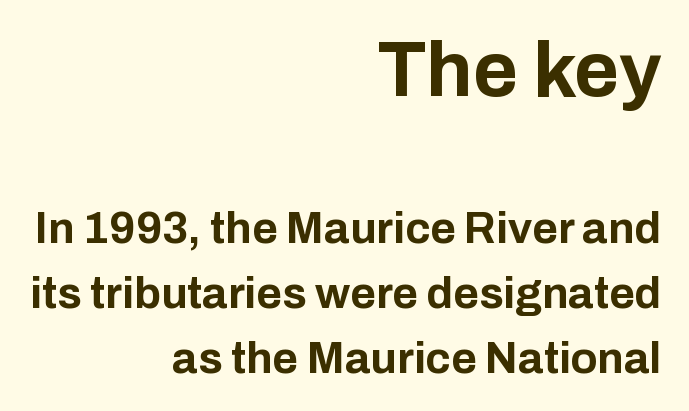
{"serif": "no", "italic": "no", "bold": "yes", "weight": "bold", "width": "normal", "stroke_contrast": "low", "x_height": "medium", "monospaced": "no", "underline": "no", "align": "right", "line_spacing": "normal", "line_spacing_ratio": 1.48, "letter_spacing": "normal", "letter_spacing_em": 0.0, "larger_block": "first", "size_ratio": 1.75, "glyph_px": 77}
